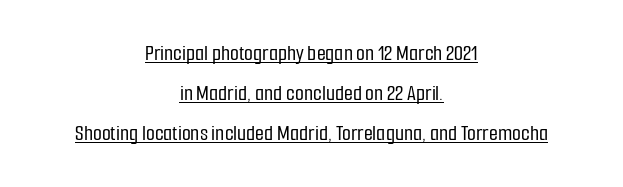
The image shows 23 px text type, upright; set centered, line spacing 1.75x, normal letter spacing, underlined.
